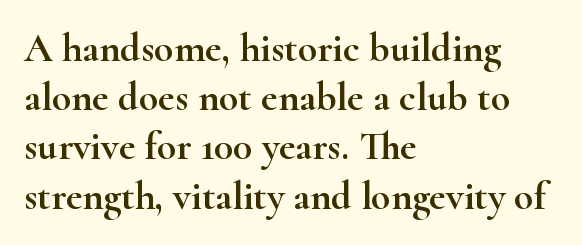
A typesetter would label this face a serif. There is no visible air inserted between adjacent glyphs. These lines are set flush left with a ragged right edge. Spacing verdict: proportional, widths tailored to each character. The glyphs are unaccompanied by any horizontal stroke below them.
